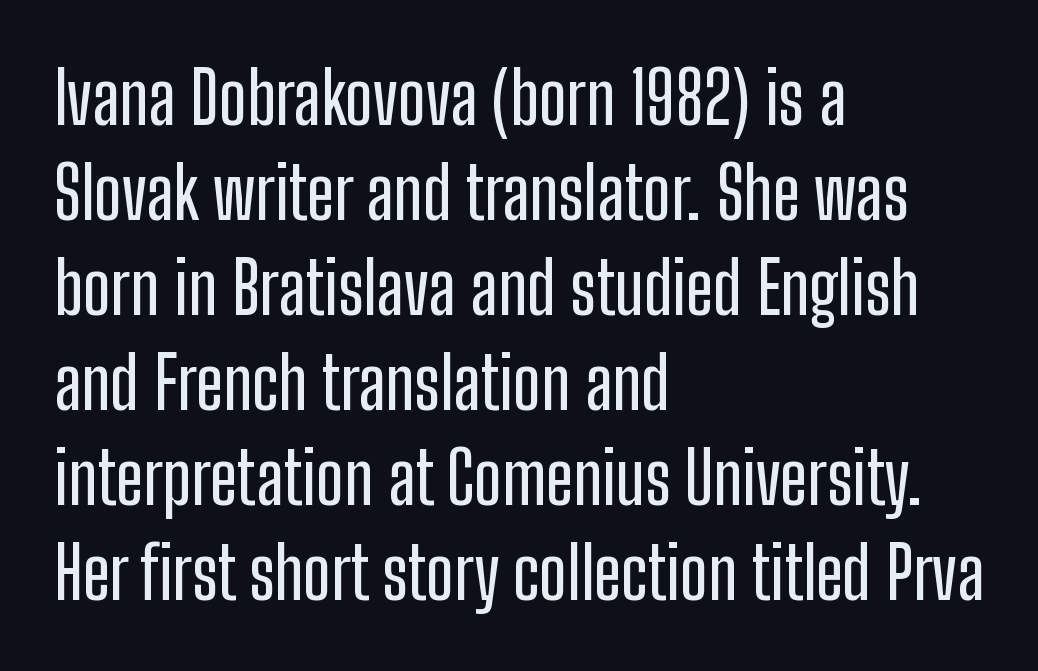
{"serif": "no", "italic": "no", "width": "condensed", "stroke_contrast": "low", "x_height": "medium", "monospaced": "no", "underline": "no", "align": "left", "line_spacing": "normal", "line_spacing_ratio": 1.32, "letter_spacing": "normal", "letter_spacing_em": 0.0, "glyph_px": 72}
